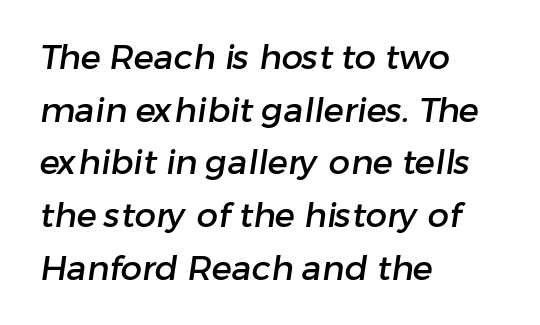
A typesetter would call this zero additional tracking. Font category for this specimen: sans-serif. Plain, unruled lines of type. Each letter keeps its own natural width here, so spacing adapts to shape. Baseline-to-baseline distance is the conventional proportion of letter height.
